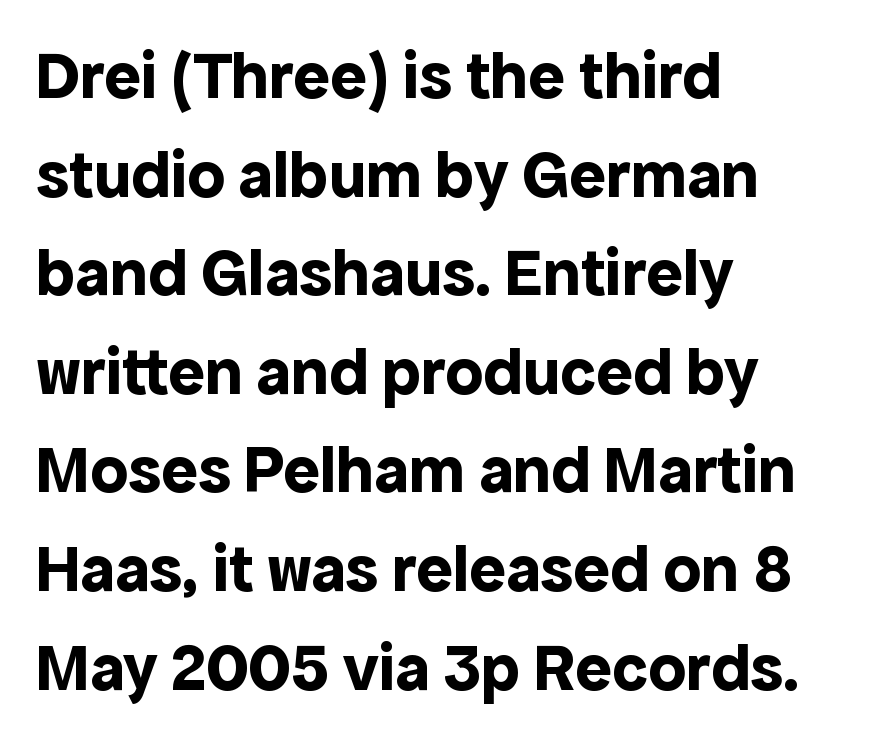
{"serif": "no", "italic": "no", "bold": "yes", "weight": "bold", "width": "normal", "x_height": "medium", "monospaced": "no", "underline": "no", "align": "left", "line_spacing": "normal", "line_spacing_ratio": 1.45, "letter_spacing": "normal", "letter_spacing_em": 0.0, "glyph_px": 68}
